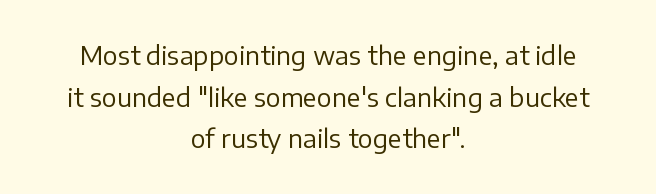
The leading is moderate, giving the passage an even texture. The gap between lines stays unmarked. The rendering positions every line midway between the sides. A typesetter would call this zero additional tracking. Vertical strokes here are truly vertical. The letterforms sit at book weight or below.
